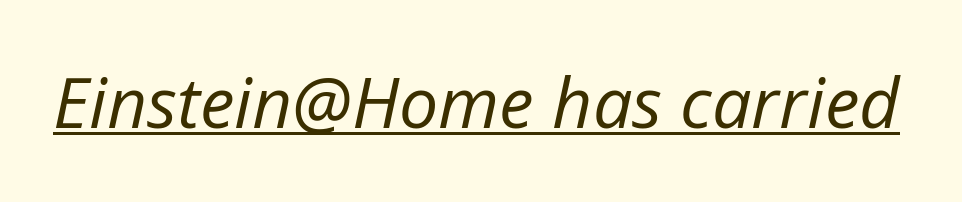
Q: Is the text bold? A: No.
Q: Is the text italic (slanted)? A: Yes, it leans right by about 12 degrees.
Q: Is the text underlined? A: Yes.
Q: Is the spacing between letters normal or unusually wide? A: Normal.
Q: Width (condensed, normal, or wide)? A: Normal.
Q: Stroke contrast? A: Low.
Q: x-height? A: Medium.
Q: Monospaced? A: No.
